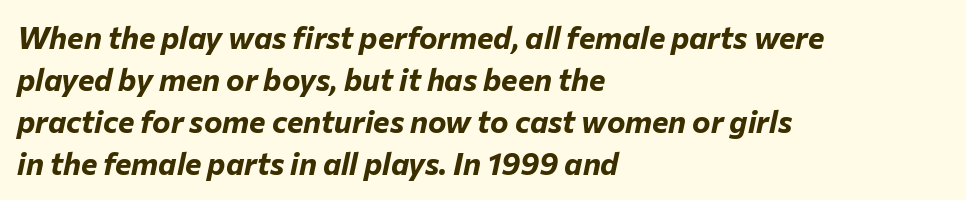
{"italic": "yes", "lean": "right", "slant_degrees": 12, "bold": "yes", "weight": "bold", "width": "normal", "stroke_contrast": "low", "x_height": "medium", "monospaced": "no", "underline": "no", "align": "left", "line_spacing": "normal", "line_spacing_ratio": 1.36, "letter_spacing": "normal", "letter_spacing_em": 0.0, "glyph_px": 31}
